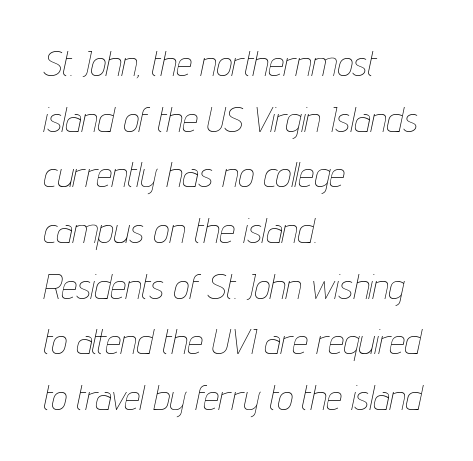
Q: Is the text bold? A: No.
Q: Is the text italic (slanted)? A: Yes, it leans right by about 12 degrees.
Q: Is the text underlined? A: No.
Q: How is the paragraph aligned? A: Left-aligned.
Q: Is the spacing between letters normal or unusually wide? A: Normal.
Q: Is the spacing between lines tight, normal or loose? A: Normal.
Q: Width (condensed, normal, or wide)? A: Condensed.
Q: Stroke contrast? A: Low.
Q: x-height? A: Medium.
Q: Monospaced? A: No.
